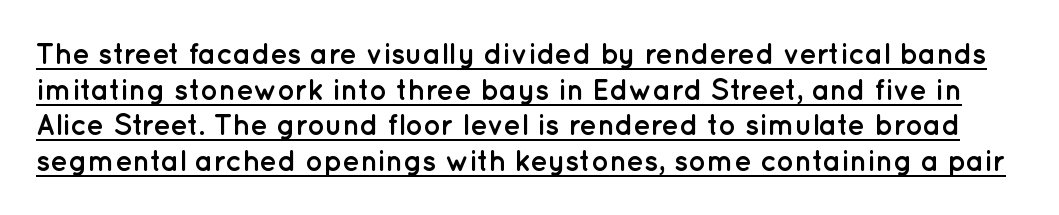
The image shows 29 px semibold sans-serif type, upright; set line spacing 1.23x, normal letter spacing, underlined; low stroke contrast and a medium x-height.
